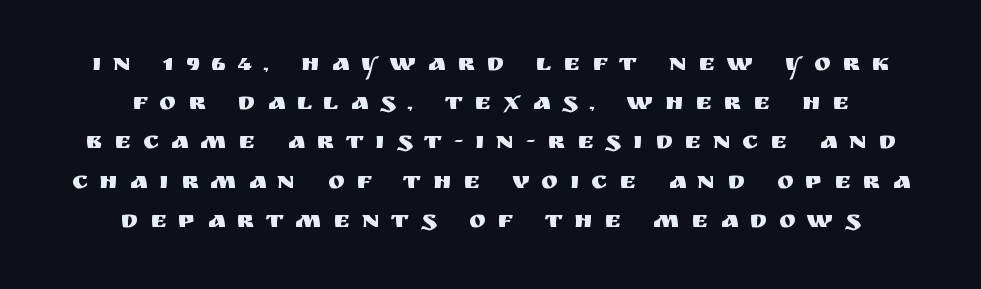
The image shows 25 px text type, upright; set centered, normal line spacing (1.57x), unusually wide letter spacing (+0.47 em), not underlined.
